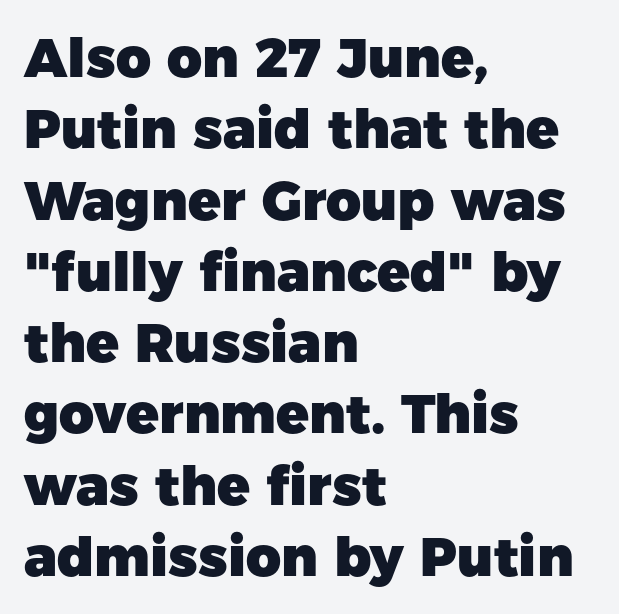
Q: Is the text bold? A: Yes.
Q: Is the text italic (slanted)? A: No, it is upright.
Q: Is the typeface a serif or a sans-serif typeface? A: Sans-serif.
Q: Is the text underlined? A: No.
Q: How is the paragraph aligned? A: Left-aligned.
Q: Is the spacing between letters normal or unusually wide? A: Normal.
Q: Is the spacing between lines tight, normal or loose? A: Normal.
Q: Width (condensed, normal, or wide)? A: Normal.
Q: Stroke contrast? A: Low.
Q: x-height? A: Medium.
Q: Monospaced? A: No.
